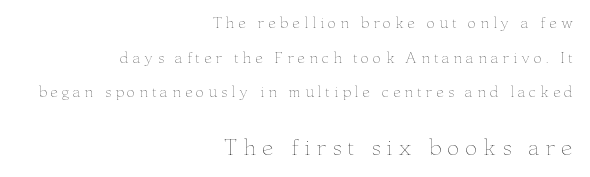
Q: Is the text bold? A: No.
Q: Is the text italic (slanted)? A: No, it is upright.
Q: Is the text underlined? A: No.
Q: How is the paragraph aligned? A: Right-aligned.
Q: Is the spacing between letters normal or unusually wide? A: Unusually wide.
Q: Is the spacing between lines tight, normal or loose? A: Loose.
Q: Which block of text is set in a larger size, the first (top) or the second (bottom)? A: The second (bottom) one.
